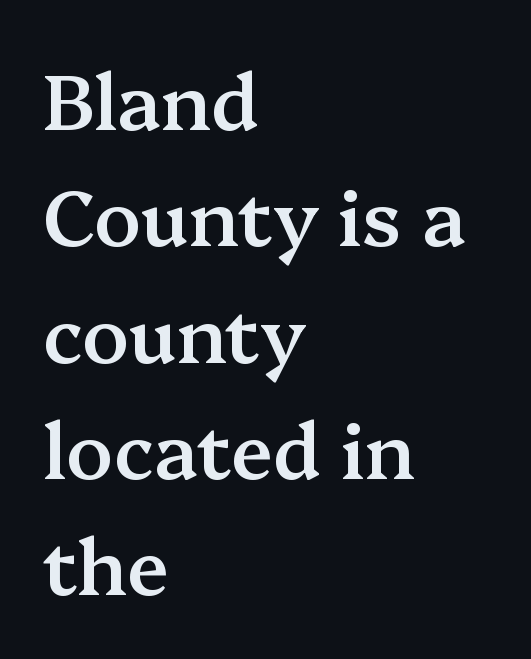
Q: Is the text bold? A: Semi-bold.
Q: Is the text italic (slanted)? A: No, it is upright.
Q: Is the typeface a serif or a sans-serif typeface? A: Serif.
Q: Is the text underlined? A: No.
Q: How is the paragraph aligned? A: Left-aligned.
Q: Is the spacing between letters normal or unusually wide? A: Normal.
Q: Is the spacing between lines tight, normal or loose? A: Normal.
Q: Width (condensed, normal, or wide)? A: Normal.
Q: Stroke contrast? A: Medium.
Q: x-height? A: Medium.
Q: Monospaced? A: No.
